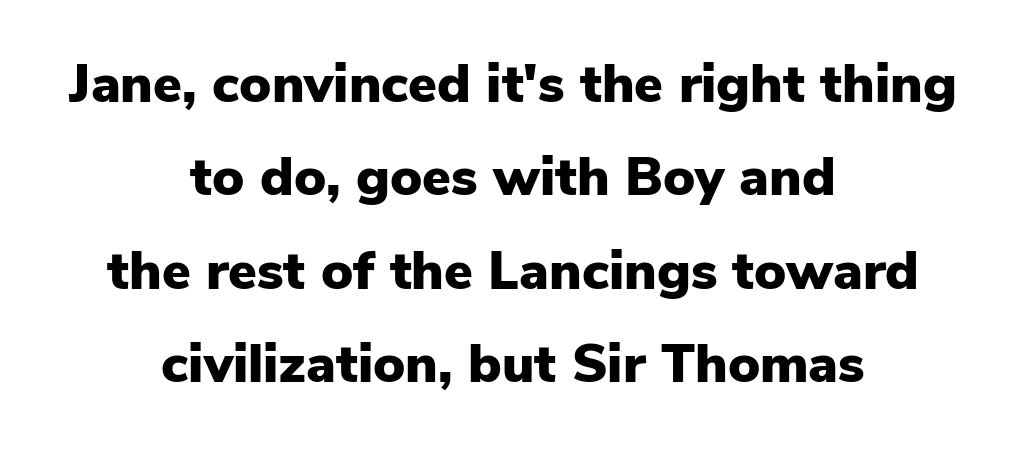
The image shows 54 px heavy sans-serif type, upright; set centered, line spacing 1.73x, normal letter spacing, not underlined; low stroke contrast and a medium x-height.
